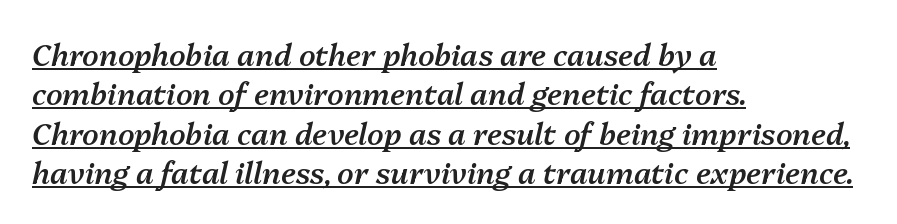
The image shows 30 px semibold type, italic (leaning right); set left-aligned, normal line spacing (1.31x), normal letter spacing, underlined; medium stroke contrast and a medium x-height.
